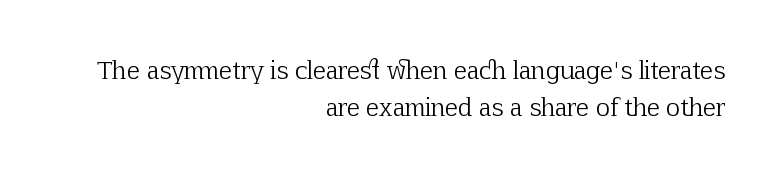
The zone under the glyphs is completely vacant. The passage shown stacks its lines at a standard gap. The passage shown has conventional tracking throughout. No letter is thick-stroked: the sample isn't bold.
